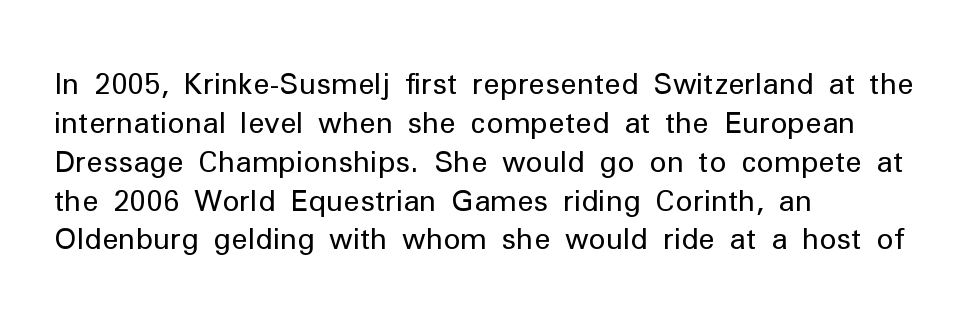
The image shows 29 px regular-weight sans-serif type, upright; set left-aligned, normal line spacing (1.34x), normal letter spacing, not underlined; low stroke contrast and a medium x-height.
